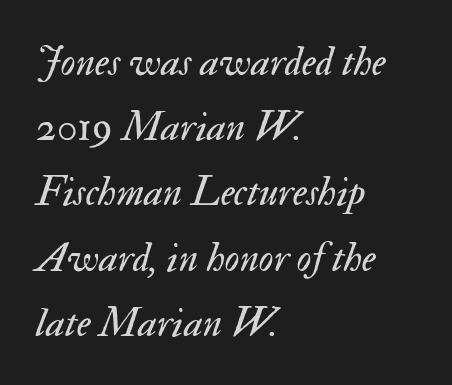
Which margin do the lines hug? The left one — the right edge is uneven. Beneath every word, the page is bare. There is no visible air inserted between adjacent glyphs. Tall strokes in this sample are angled rather than plumb. Regarding leading, the lines here are spaced in the standard way.
